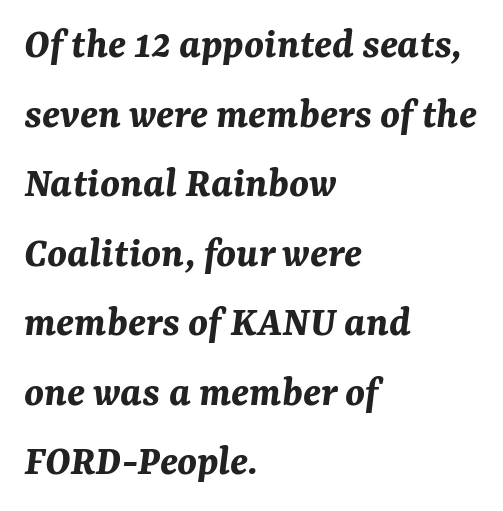
Q: Is the text bold? A: Yes.
Q: Is the text italic (slanted)? A: Yes, it leans right by about 7 degrees.
Q: Is the text underlined? A: No.
Q: How is the paragraph aligned? A: Left-aligned.
Q: Is the spacing between letters normal or unusually wide? A: Normal.
Q: Is the spacing between lines tight, normal or loose? A: Normal.
Q: Width (condensed, normal, or wide)? A: Normal.
Q: Stroke contrast? A: Medium.
Q: x-height? A: Medium.
Q: Monospaced? A: No.
